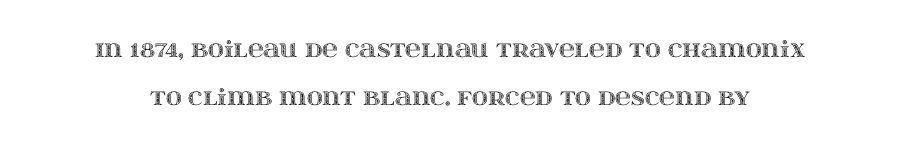
The tracking reads as untouched default to a designer's eye. Quick note: not italic, upright. A typesetter would call this leading open, well beyond the default. Anything drawn beneath the words? Only blank space.
